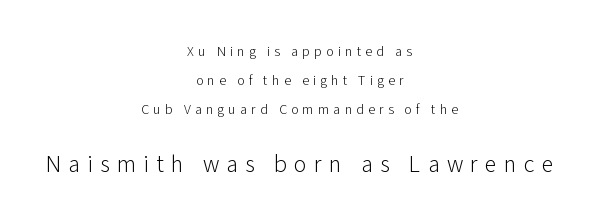
{"italic": "no", "bold": "no", "underline": "no", "align": "center", "line_spacing": "loose", "line_spacing_ratio": 2.07, "letter_spacing": "wide", "letter_spacing_em": 0.3, "larger_block": "second", "size_ratio": 1.71, "glyph_px": 24}
